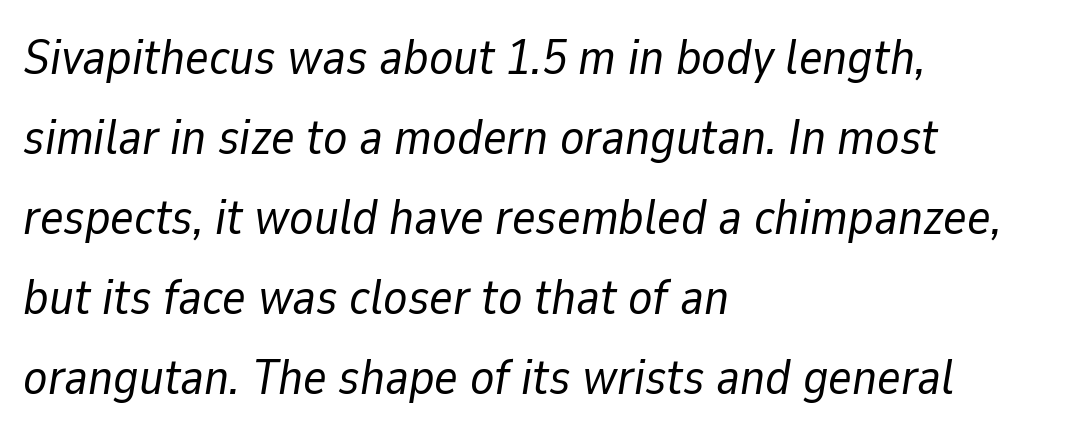
The letters look calm and open, with moderate or lighter stems. These lines sit exactly where default settings would place them. The face used here is rendered with its standard letterfit. Bare-footed words on every line. Leftover space on each line is placed entirely after the last word.
